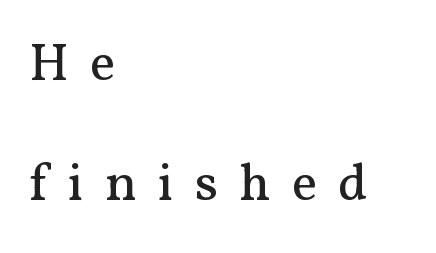
Q: Is the text bold? A: No.
Q: Is the text italic (slanted)? A: No, it is upright.
Q: Is the typeface a serif or a sans-serif typeface? A: Serif.
Q: Is the text underlined? A: No.
Q: How is the paragraph aligned? A: Left-aligned.
Q: Is the spacing between letters normal or unusually wide? A: Unusually wide.
Q: Is the spacing between lines tight, normal or loose? A: Loose.
Q: Width (condensed, normal, or wide)? A: Normal.
Q: Stroke contrast? A: Medium.
Q: x-height? A: Medium.
Q: Monospaced? A: No.
